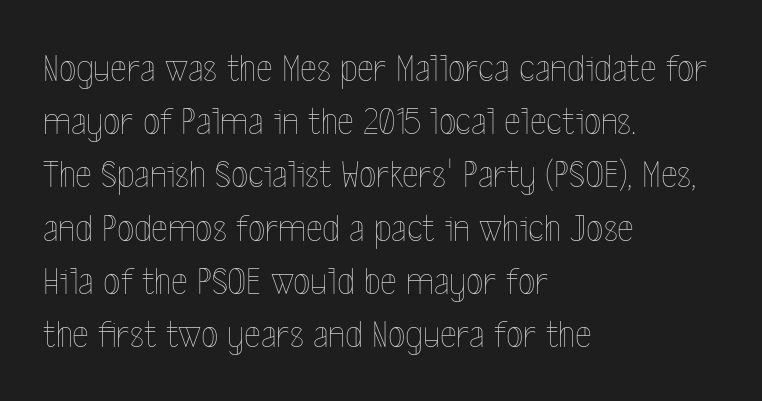
The passage is arranged the way most books set body copy — flush left. The letters sit at their default tracking, neither squeezed nor spread. Varying glyph widths throughout — classic text-font behaviour. Is there much room between lines? A standard amount, neither cramped nor airy. Posture: upright roman.
